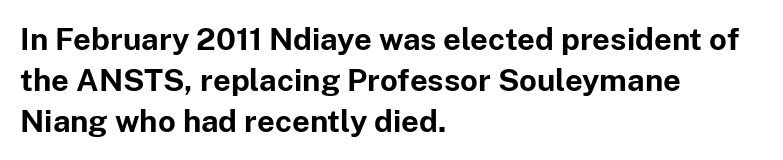
Q: Is the text bold? A: Yes.
Q: Is the text italic (slanted)? A: No, it is upright.
Q: Is the typeface a serif or a sans-serif typeface? A: Sans-serif.
Q: Is the text underlined? A: No.
Q: How is the paragraph aligned? A: Left-aligned.
Q: Is the spacing between letters normal or unusually wide? A: Normal.
Q: Is the spacing between lines tight, normal or loose? A: Normal.
Q: Width (condensed, normal, or wide)? A: Normal.
Q: Stroke contrast? A: Low.
Q: x-height? A: Medium.
Q: Monospaced? A: No.
